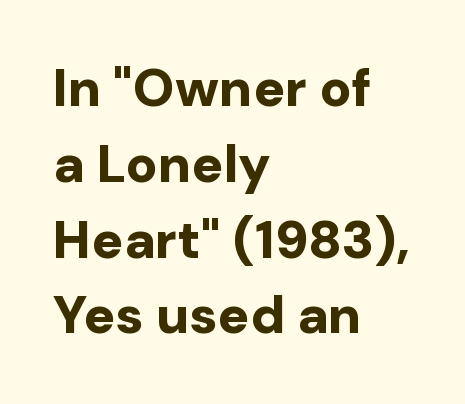
{"serif": "no", "italic": "no", "bold": "yes", "weight": "bold", "width": "normal", "stroke_contrast": "low", "x_height": "medium", "monospaced": "no", "underline": "no", "align": "left", "line_spacing": "normal", "line_spacing_ratio": 1.43, "letter_spacing": "normal", "letter_spacing_em": 0.0, "glyph_px": 53}
